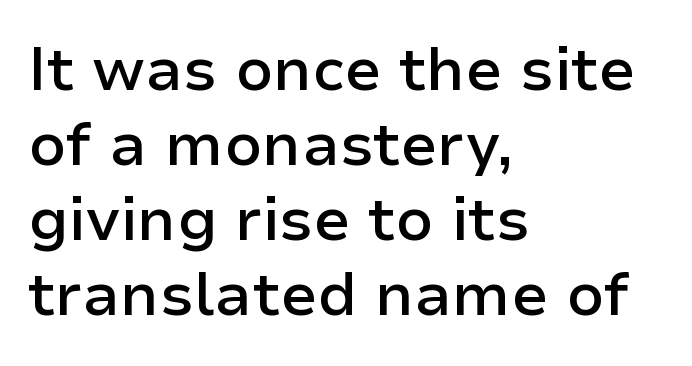
This is sans-serif lettering, the kind often seen on screens and signage. Type without underlining. The rendering keeps characters at their native spacing. This sample has the flowing, uneven cadence of proportional lettering. The strokes are fattened partway — semibold, not bold.
